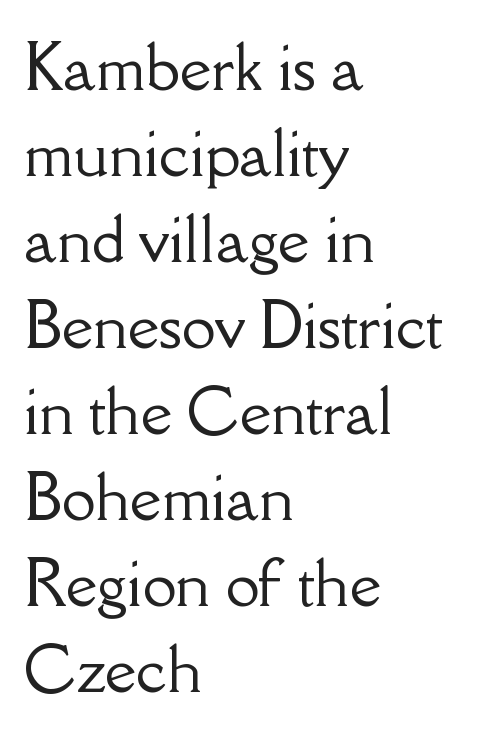
{"serif": "yes", "italic": "no", "width": "normal", "stroke_contrast": "low", "x_height": "small", "monospaced": "no", "underline": "no", "align": "left", "line_spacing": "normal", "line_spacing_ratio": 1.41, "letter_spacing": "normal", "letter_spacing_em": 0.0, "glyph_px": 61}
